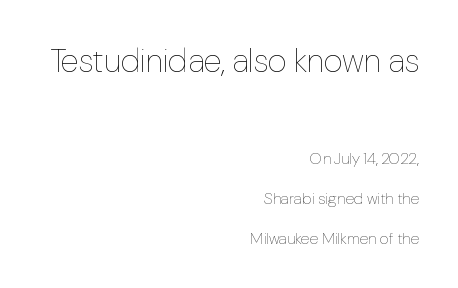
Q: Is the text bold? A: No.
Q: Is the text italic (slanted)? A: No, it is upright.
Q: Is the text underlined? A: No.
Q: How is the paragraph aligned? A: Right-aligned.
Q: Is the spacing between letters normal or unusually wide? A: Normal.
Q: Is the spacing between lines tight, normal or loose? A: Loose.
Q: Which block of text is set in a larger size, the first (top) or the second (bottom)? A: The first (top) one.
Q: Width (condensed, normal, or wide)? A: Normal.
Q: Stroke contrast? A: Low.
Q: x-height? A: Medium.
Q: Monospaced? A: No.
